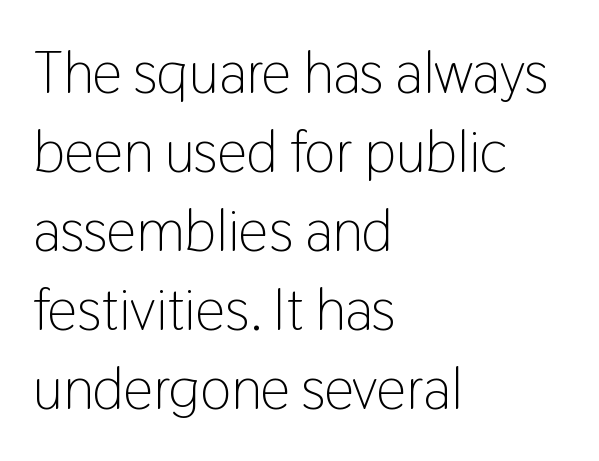
The image shows 59 px light, condensed sans-serif type, upright; set left-aligned, normal line spacing (1.34x), normal letter spacing, not underlined; low stroke contrast and a medium x-height.
